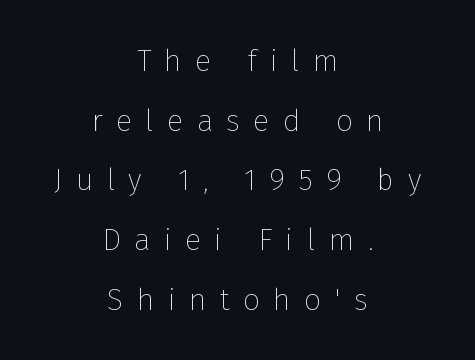
Q: Is the text bold? A: No.
Q: Is the text italic (slanted)? A: No, it is upright.
Q: Is the typeface a serif or a sans-serif typeface? A: Sans-serif.
Q: Is the text underlined? A: No.
Q: How is the paragraph aligned? A: Centered.
Q: Is the spacing between letters normal or unusually wide? A: Unusually wide.
Q: Is the spacing between lines tight, normal or loose? A: Loose.
Q: Width (condensed, normal, or wide)? A: Normal.
Q: Stroke contrast? A: Low.
Q: x-height? A: Medium.
Q: Monospaced? A: No.
